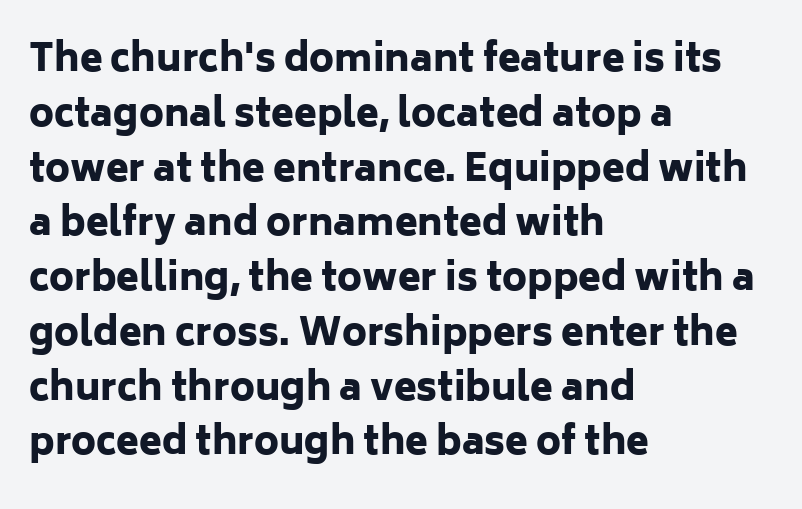
Q: Is the text bold? A: Yes.
Q: Is the text italic (slanted)? A: No, it is upright.
Q: Is the typeface a serif or a sans-serif typeface? A: Sans-serif.
Q: Is the text underlined? A: No.
Q: How is the paragraph aligned? A: Left-aligned.
Q: Is the spacing between letters normal or unusually wide? A: Normal.
Q: Is the spacing between lines tight, normal or loose? A: Normal.
Q: Width (condensed, normal, or wide)? A: Normal.
Q: Stroke contrast? A: Low.
Q: x-height? A: Medium.
Q: Monospaced? A: No.
